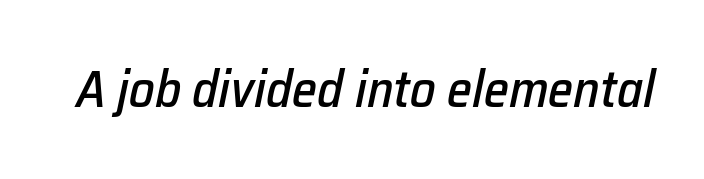
Q: Is the text italic (slanted)? A: Yes, it leans right by about 12 degrees.
Q: Is the text underlined? A: No.
Q: Is the spacing between letters normal or unusually wide? A: Normal.
Q: Width (condensed, normal, or wide)? A: Normal.
Q: Stroke contrast? A: Low.
Q: x-height? A: Medium.
Q: Monospaced? A: No.
